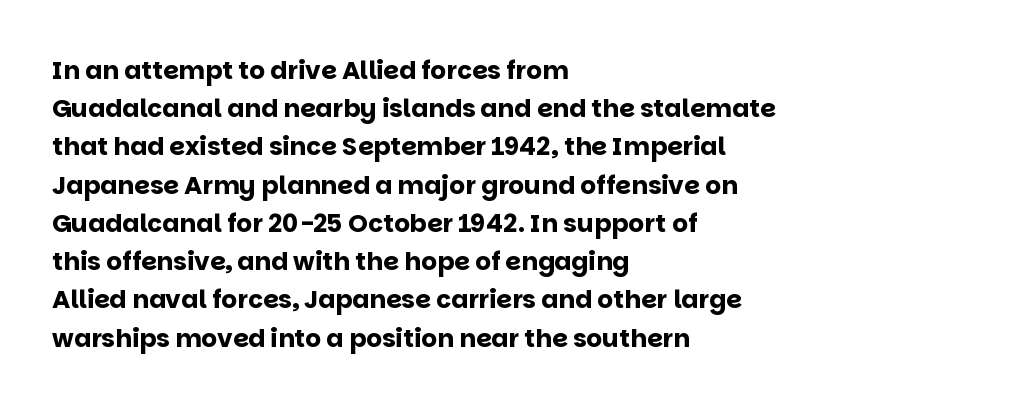
Q: Is the text bold? A: Yes.
Q: Is the text italic (slanted)? A: No, it is upright.
Q: Is the text underlined? A: No.
Q: How is the paragraph aligned? A: Left-aligned.
Q: Is the spacing between letters normal or unusually wide? A: Normal.
Q: Is the spacing between lines tight, normal or loose? A: Normal.
